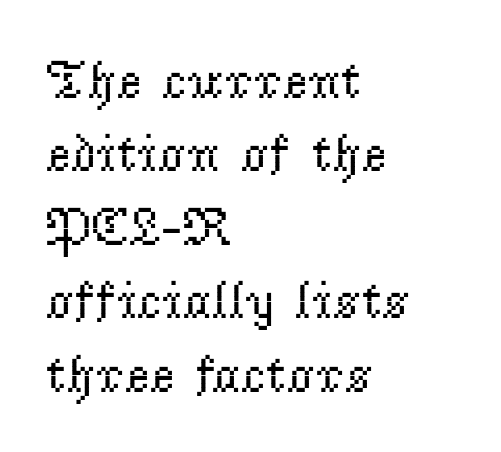
Q: Is the text bold? A: No.
Q: Is the text italic (slanted)? A: No, it is upright.
Q: Is the typeface a serif or a sans-serif typeface? A: Serif.
Q: Is the text underlined? A: No.
Q: How is the paragraph aligned? A: Left-aligned.
Q: Is the spacing between letters normal or unusually wide? A: Normal.
Q: Is the spacing between lines tight, normal or loose? A: Normal.
Q: Width (condensed, normal, or wide)? A: Normal.
Q: Stroke contrast? A: Low.
Q: x-height? A: Small.
Q: Monospaced? A: No.
